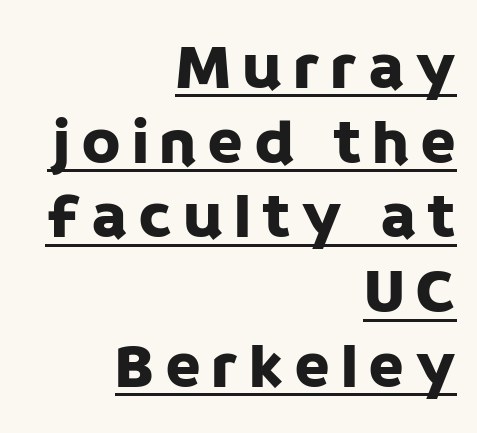
Q: Is the text italic (slanted)? A: No, it is upright.
Q: Is the typeface a serif or a sans-serif typeface? A: Sans-serif.
Q: Is the text underlined? A: Yes.
Q: How is the paragraph aligned? A: Right-aligned.
Q: Is the spacing between lines tight, normal or loose? A: Tight.
Q: Width (condensed, normal, or wide)? A: Normal.
Q: Stroke contrast? A: Low.
Q: x-height? A: Large.
Q: Monospaced? A: No.
